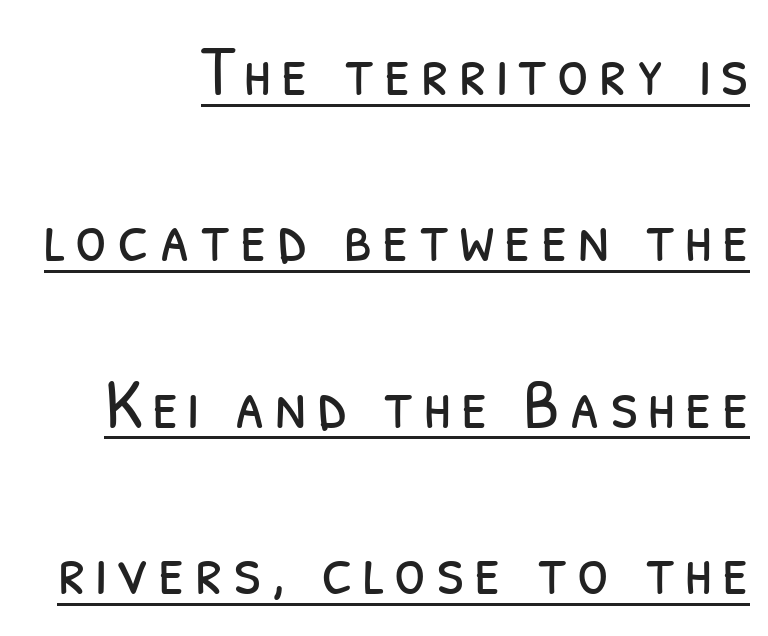
The image shows 72 px light, condensed sans-serif type; set right-aligned, loose line spacing (2.31x), underlined; low stroke contrast and a medium x-height.
